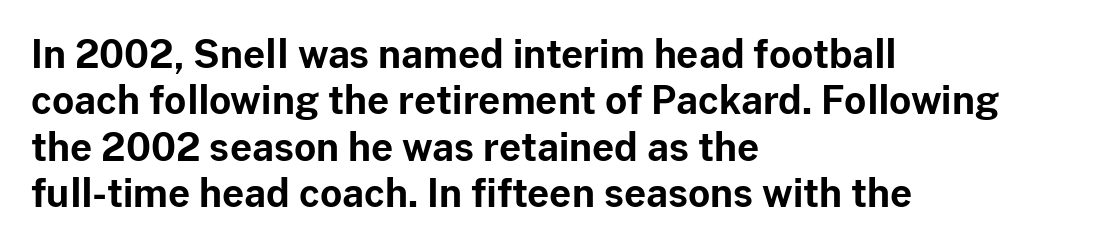
The image shows 38 px bold sans-serif type, upright; set left-aligned, line spacing 1.22x, normal letter spacing, not underlined; low stroke contrast and a medium x-height.
